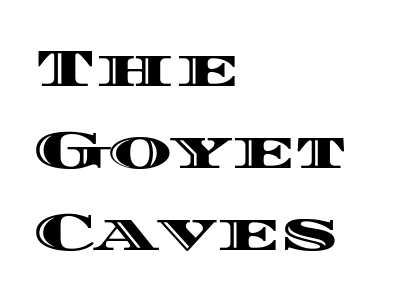
Here the designer chose a conventional face with non-uniform glyph widths. Here the glyphs are tracked normally, forming tight word shapes. This is the regular roman posture of the typeface. Unmarked baselines from the first word to the last. Vertically, the passage feels balanced, rows spaced as you'd expect. The lines in this sample share a left origin and differ only in where they stop.
